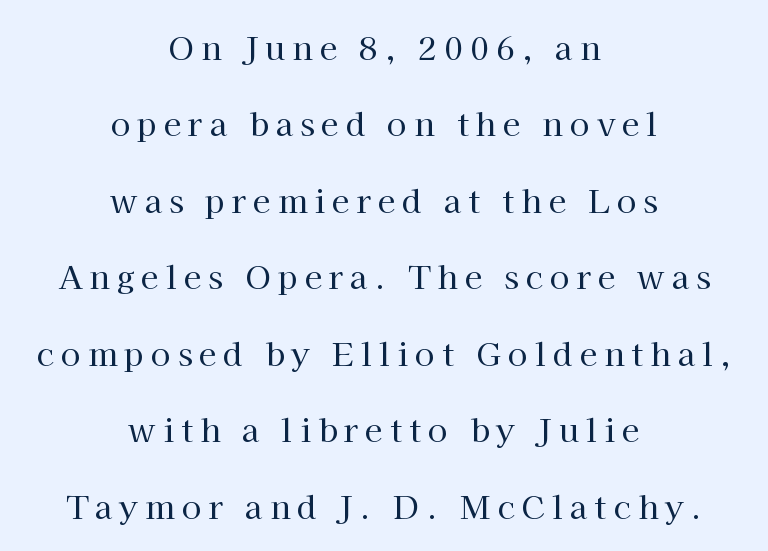
A great deal of white space separates one row of letters from the next. Character widths vary here, with narrow letters taking less room than wide ones. This rendering widens character spacing well past its baseline value. Alignment: centered. Ordinary non-slanted type is in use.
